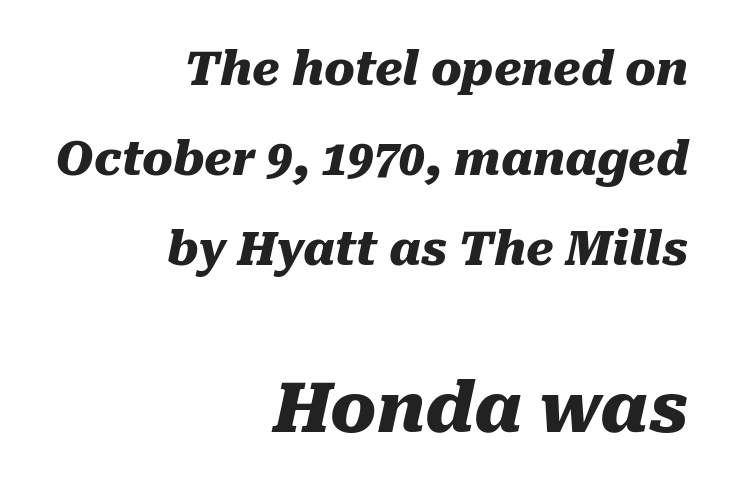
Honestly, there is no underline to notice here at all. The face used here is rendered with its standard letterfit. Set as a true bold cut, around the 700 mark. Every character sits at an angle, as italics do.
